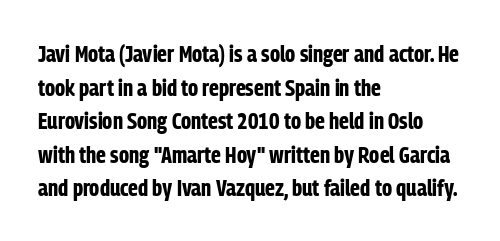
The image shows 24 px bold type, upright; set left-aligned, normal line spacing (1.4x), normal letter spacing, not underlined.
